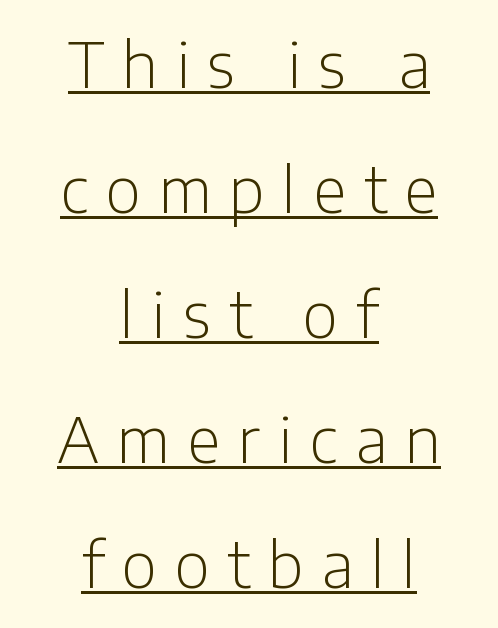
The image shows 61 px light sans-serif type, upright; set centered, loose line spacing (2.05x), unusually wide letter spacing (+0.29 em), underlined; low stroke contrast and a medium x-height.
